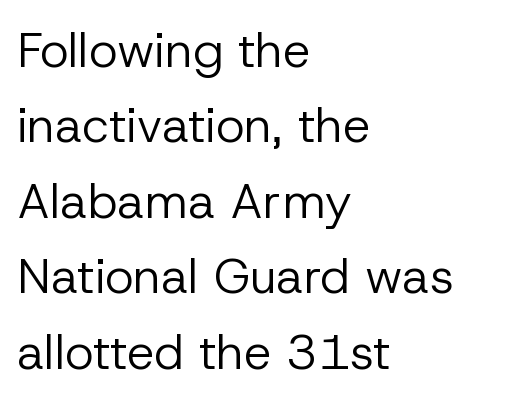
The image shows 49 px regular-weight sans-serif type, upright; set left-aligned, normal line spacing (1.54x), normal letter spacing, not underlined; low stroke contrast and a medium x-height.
